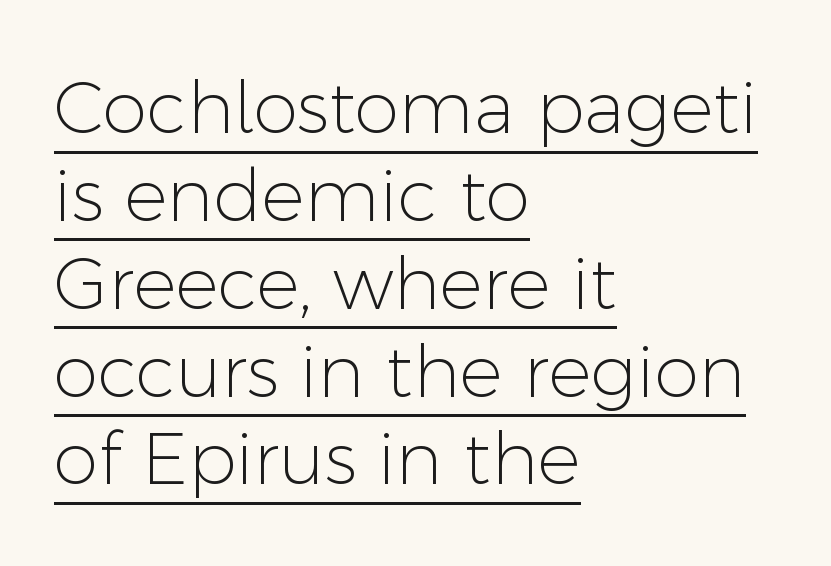
{"serif": "no", "italic": "no", "bold": "no", "weight": "light", "width": "normal", "stroke_contrast": "low", "x_height": "medium", "monospaced": "no", "underline": "yes", "align": "left", "line_spacing_ratio": 1.22, "letter_spacing": "normal", "letter_spacing_em": 0.0, "glyph_px": 72}
